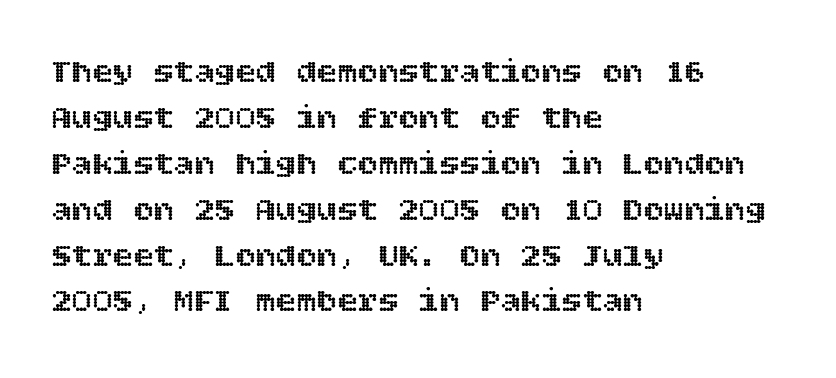
Q: Is the text italic (slanted)? A: No, it is upright.
Q: Is the text underlined? A: No.
Q: How is the paragraph aligned? A: Left-aligned.
Q: Is the spacing between letters normal or unusually wide? A: Normal.
Q: Is the spacing between lines tight, normal or loose? A: Normal.
Q: Width (condensed, normal, or wide)? A: Normal.
Q: x-height? A: Large.
